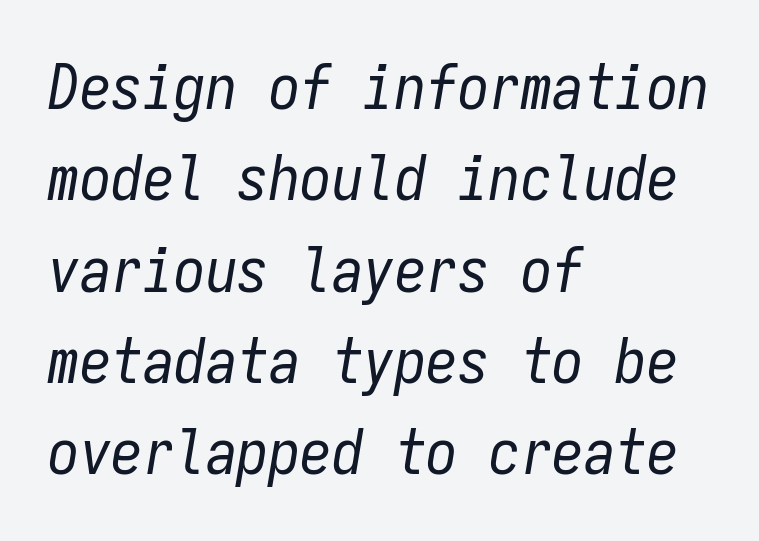
The paragraph shown leans on its left margin. This sample uses plain, unmodified letter spacing. Rule under the text: the space is simply empty. Rows of type keep a routine distance in the vertical direction. This is oblique type, the kind used for emphasis or titles. Letters have the restrained weight of plain body copy at most.
